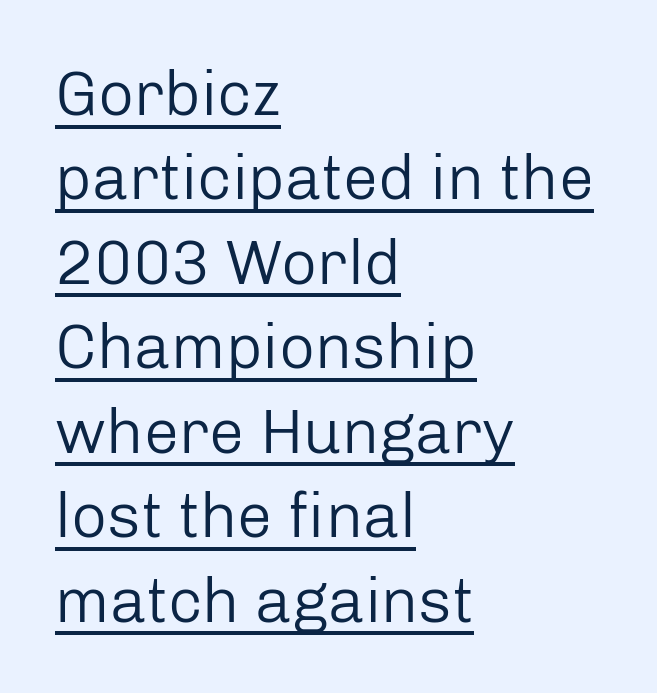
Q: Is the text bold? A: No.
Q: Is the text italic (slanted)? A: No, it is upright.
Q: Is the typeface a serif or a sans-serif typeface? A: Sans-serif.
Q: Is the text underlined? A: Yes.
Q: How is the paragraph aligned? A: Left-aligned.
Q: Is the spacing between letters normal or unusually wide? A: Normal.
Q: Is the spacing between lines tight, normal or loose? A: Normal.
Q: Width (condensed, normal, or wide)? A: Normal.
Q: Stroke contrast? A: Low.
Q: x-height? A: Medium.
Q: Monospaced? A: No.
